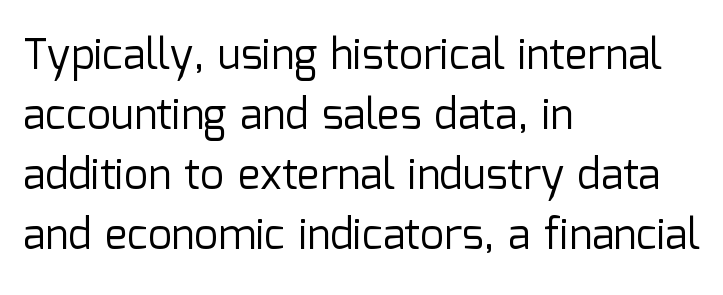
{"serif": "no", "italic": "no", "bold": "no", "weight": "regular", "width": "normal", "stroke_contrast": "low", "x_height": "medium", "monospaced": "no", "underline": "no", "align": "left", "line_spacing": "normal", "line_spacing_ratio": 1.43, "letter_spacing": "normal", "letter_spacing_em": 0.0, "glyph_px": 42}
